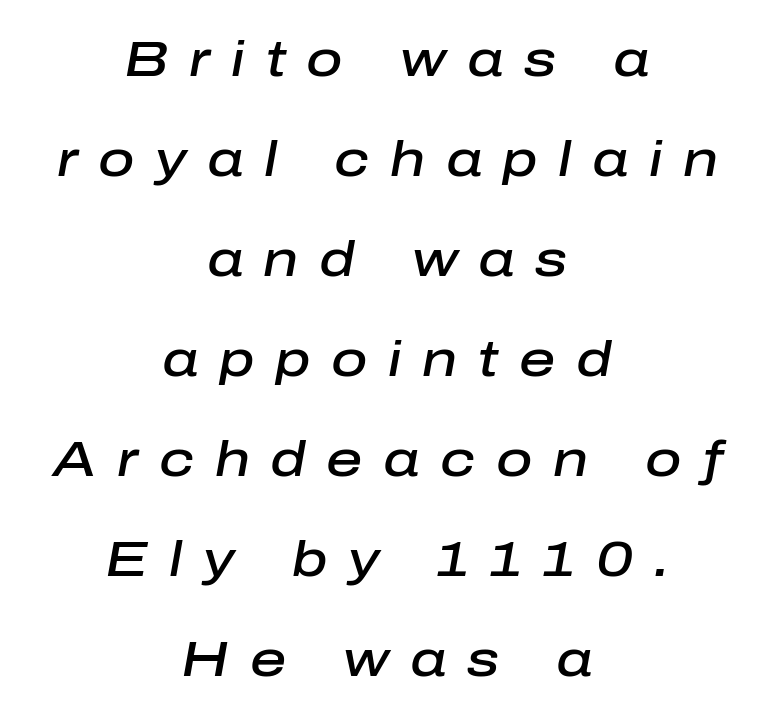
{"italic": "yes", "lean": "right", "slant_degrees": 10, "bold": "semi", "weight": "semibold", "width": "normal", "stroke_contrast": "low", "x_height": "medium", "monospaced": "no", "underline": "no", "align": "center", "line_spacing": "loose", "line_spacing_ratio": 2.0, "letter_spacing": "wide", "letter_spacing_em": 0.41, "glyph_px": 50}
